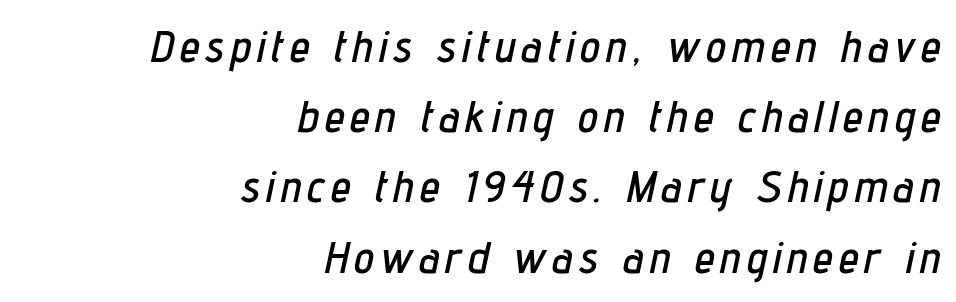
The image shows 45 px condensed type, italic (leaning right); set right-aligned, normal line spacing (1.56x), not underlined; low stroke contrast and a medium x-height.
